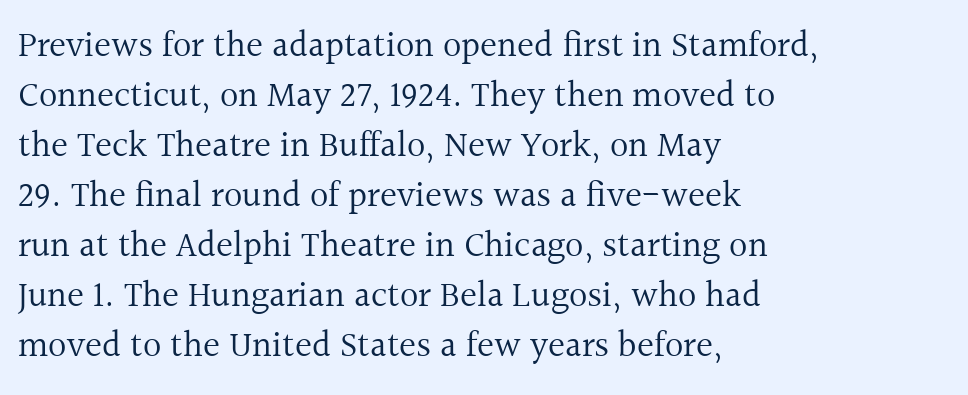
{"serif": "yes", "italic": "no", "bold": "no", "weight": "regular", "width": "normal", "x_height": "medium", "monospaced": "no", "underline": "no", "align": "left", "line_spacing": "normal", "line_spacing_ratio": 1.39, "letter_spacing": "normal", "letter_spacing_em": 0.0, "glyph_px": 36}
